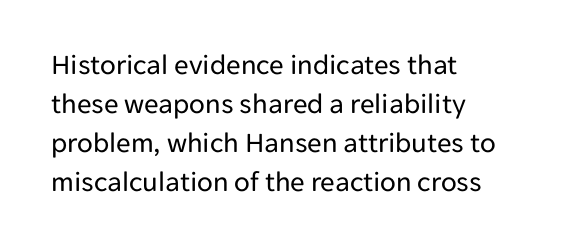
The image shows 29 px regular-weight sans-serif type, upright; set left-aligned, normal line spacing (1.35x), normal letter spacing, not underlined; low stroke contrast and a medium x-height.
